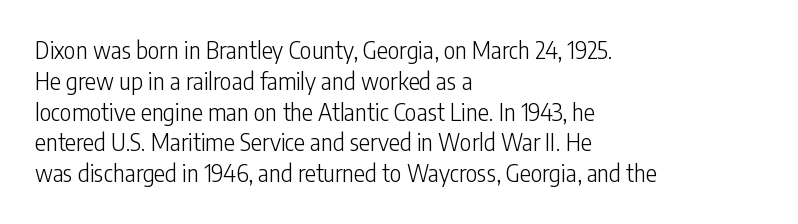
Descenders are the only things crossing below the line. The font sits on the lighter half of the weight spectrum, regular included. Does the copy run flush right? No — it runs flush left. Vertically, the passage feels balanced, rows spaced as you'd expect.
